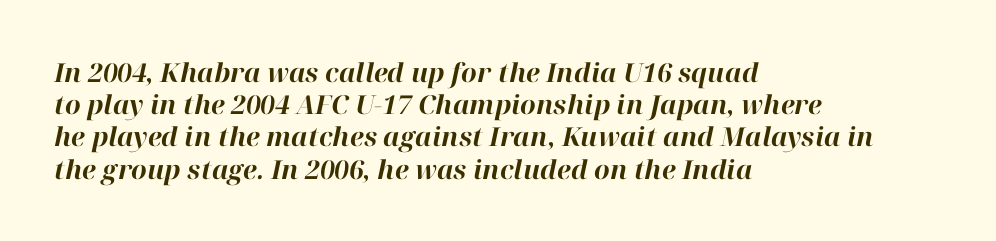
Does the weight exceed regular? Yes, all the way to bold. Underlining? Definitely not there. Left-aligned paragraph, ragged on the right. Does extra space separate the letters? No, they use regular spacing. An italicized treatment has been applied to the whole sample.
